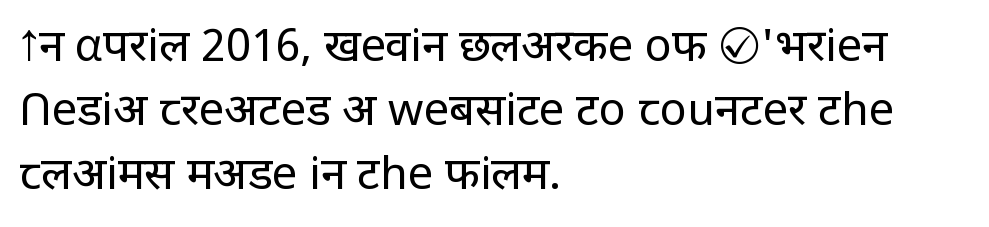
The image shows 45 px regular-weight sans-serif type, upright; set left-aligned, normal line spacing (1.42x), normal letter spacing, not underlined; low stroke contrast and a large x-height.
